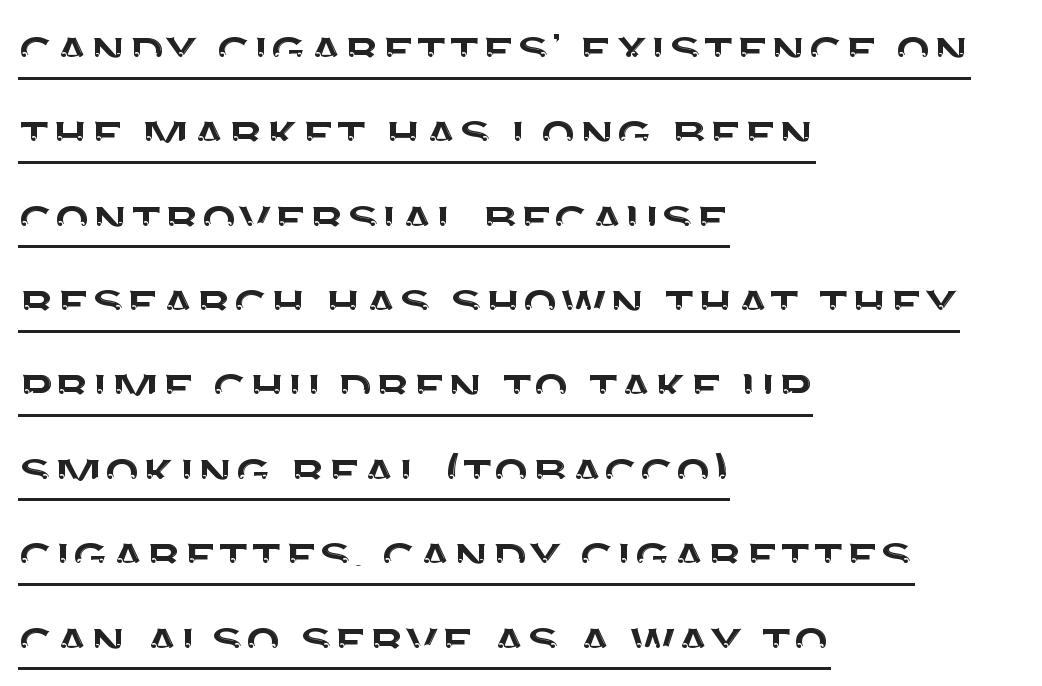
{"serif": "no", "italic": "no", "width": "normal", "stroke_contrast": "medium", "x_height": "large", "monospaced": "no", "underline": "yes", "align": "left", "line_spacing": "normal", "line_spacing_ratio": 1.43, "letter_spacing": "normal", "letter_spacing_em": 0.0, "glyph_px": 59}
